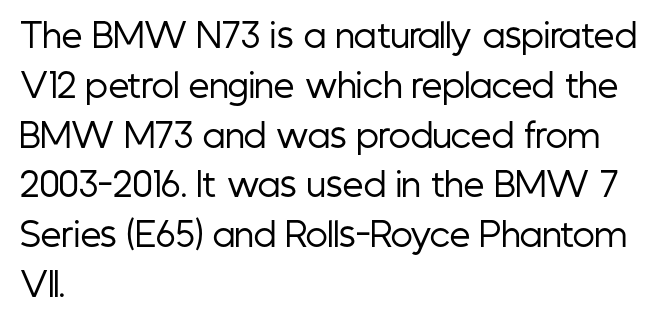
{"serif": "no", "italic": "no", "bold": "no", "weight": "regular", "width": "condensed", "stroke_contrast": "low", "x_height": "medium", "monospaced": "no", "underline": "no", "align": "left", "line_spacing": "normal", "line_spacing_ratio": 1.51, "letter_spacing": "normal", "letter_spacing_em": 0.0, "glyph_px": 33}
